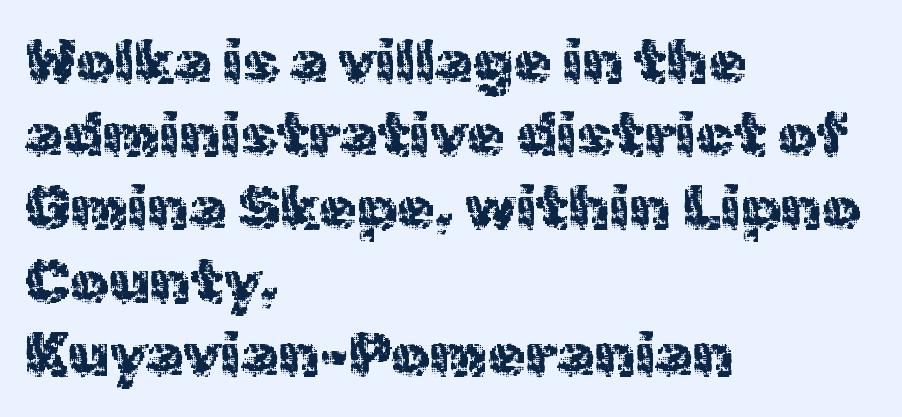
The image shows 61 px sans-serif type, upright; set left-aligned, line spacing 1.2x, normal letter spacing, not underlined; a medium x-height.
